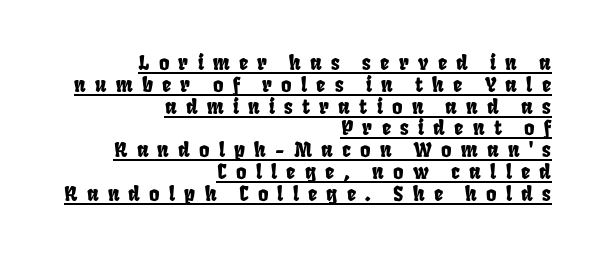
Short note: letters widely spaced. This sample trades vertical openness for compactness between lines. Does a line run under the words? Yes, clearly. The ragged edge is on the left, which tells us the setting is flush right.
